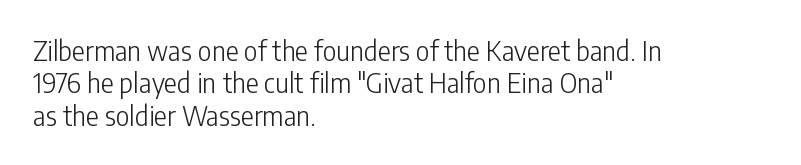
Q: Is the text bold? A: No.
Q: Is the text italic (slanted)? A: No, it is upright.
Q: Is the text underlined? A: No.
Q: How is the paragraph aligned? A: Left-aligned.
Q: Is the spacing between letters normal or unusually wide? A: Normal.
